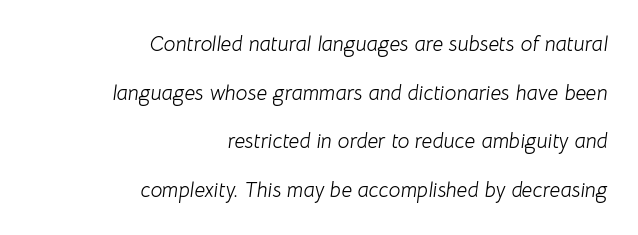
The image shows 21 px text type, italic (leaning right); set right-aligned, loose line spacing (2.32x), normal letter spacing, not underlined.
